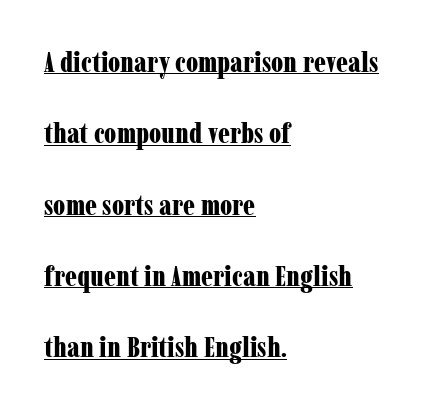
{"serif": "yes", "italic": "no", "bold": "yes", "weight": "bold", "width": "condensed", "stroke_contrast": "low", "x_height": "medium", "monospaced": "no", "underline": "yes", "align": "left", "line_spacing": "loose", "line_spacing_ratio": 2.46, "letter_spacing": "normal", "letter_spacing_em": 0.0, "glyph_px": 29}
